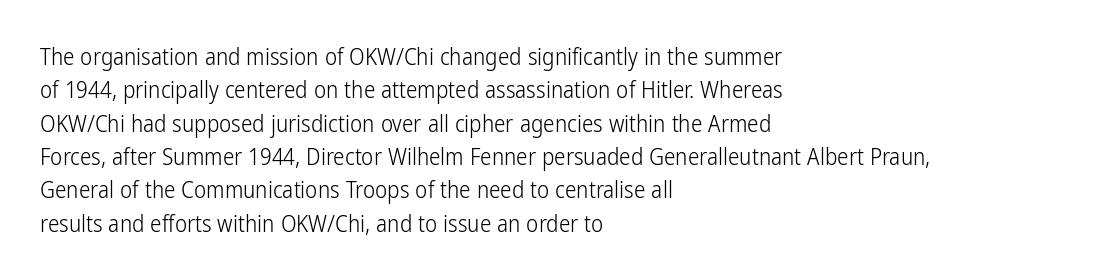
Q: Is the text bold? A: No.
Q: Is the text italic (slanted)? A: No, it is upright.
Q: Is the text underlined? A: No.
Q: How is the paragraph aligned? A: Left-aligned.
Q: Is the spacing between letters normal or unusually wide? A: Normal.
Q: Is the spacing between lines tight, normal or loose? A: Normal.
